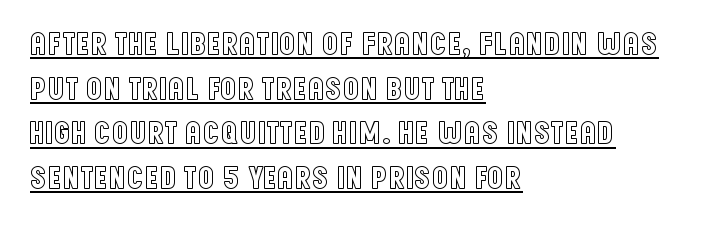
Q: Is the text italic (slanted)? A: No, it is upright.
Q: Is the text underlined? A: Yes.
Q: How is the paragraph aligned? A: Left-aligned.
Q: Is the spacing between letters normal or unusually wide? A: Normal.
Q: Is the spacing between lines tight, normal or loose? A: Normal.
Q: Width (condensed, normal, or wide)? A: Condensed.
Q: x-height? A: Large.
Q: Monospaced? A: No.
